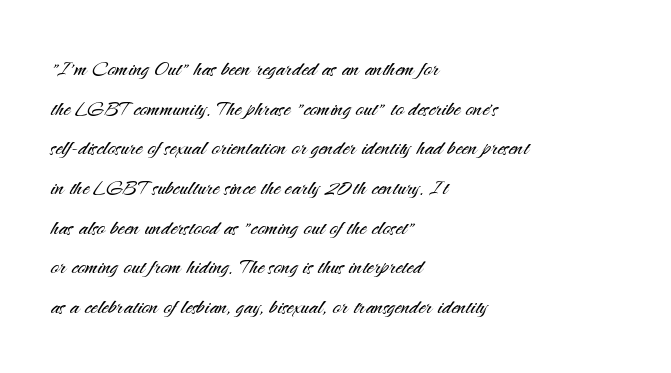
{"bold": "no", "underline": "no", "align": "left", "line_spacing": "normal", "line_spacing_ratio": 1.47, "letter_spacing": "normal", "letter_spacing_em": 0.0, "glyph_px": 27}
